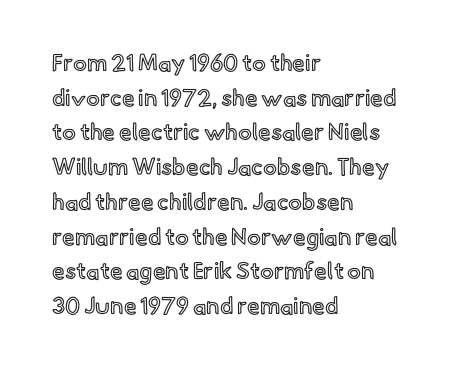
The image shows 23 px text type, upright; set left-aligned, normal line spacing (1.51x), normal letter spacing, not underlined.
